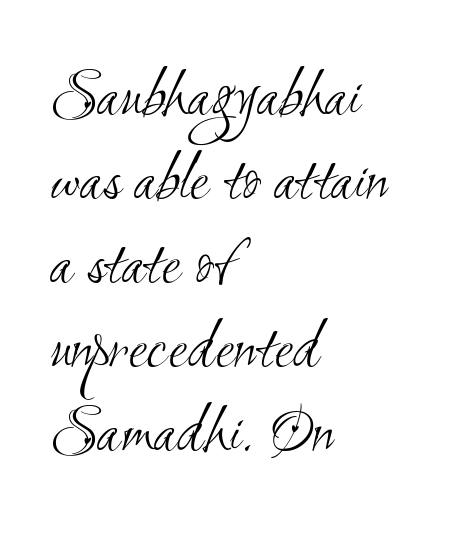
The image shows 70 px light, condensed sans-serif type; set left-aligned, line spacing 1.2x, normal letter spacing, not underlined; medium stroke contrast and a small x-height.
